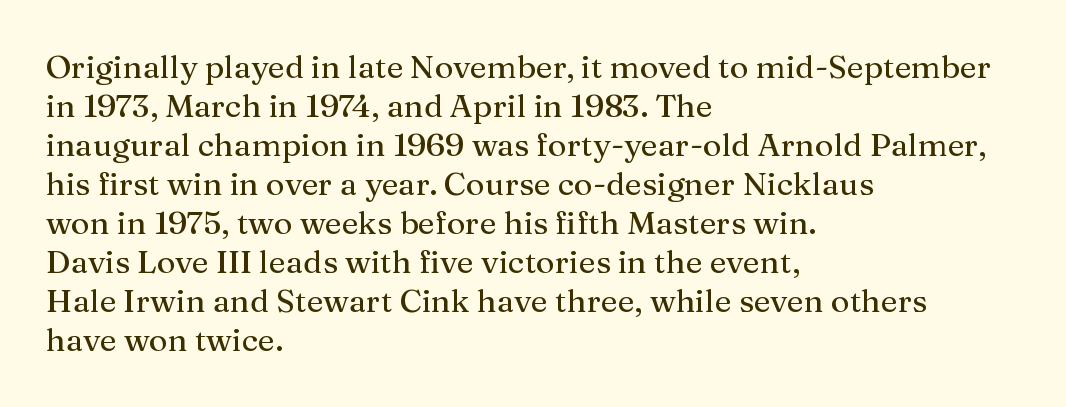
Q: Is the text italic (slanted)? A: No, it is upright.
Q: Is the typeface a serif or a sans-serif typeface? A: Serif.
Q: Is the text underlined? A: No.
Q: How is the paragraph aligned? A: Left-aligned.
Q: Is the spacing between letters normal or unusually wide? A: Normal.
Q: Width (condensed, normal, or wide)? A: Normal.
Q: Stroke contrast? A: Medium.
Q: x-height? A: Medium.
Q: Monospaced? A: No.
